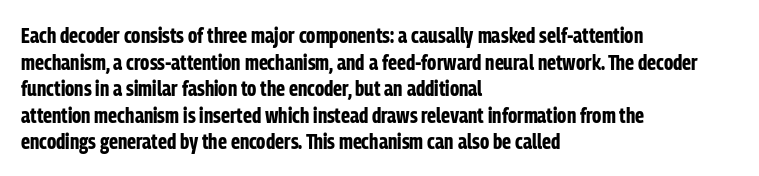
Which margin do the lines hug? The left one — the right edge is uneven. Weight check: bold — yes, fully. Tracking here is standard; glyphs follow each other at the usual distance. Unlike italic type, these characters show no tilt at all. Just letters on the line, the space beneath them empty.
